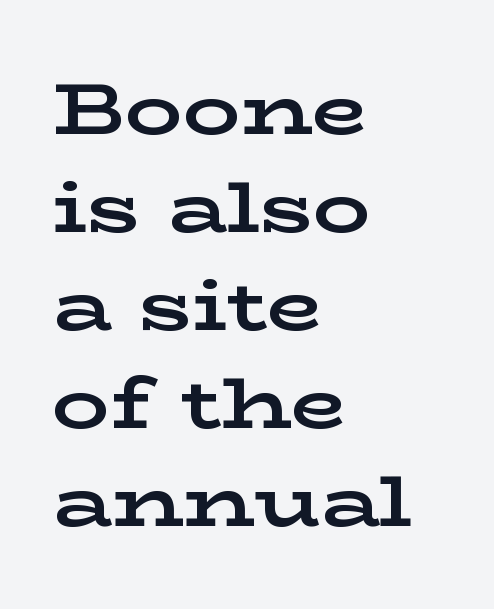
Classification — serif. Nothing unusual about the tracking: characters are spaced as the font intends. When letters stand straight like this, we call the style roman or upright. Has an underline been added? It has not. You could not count columns in this text — the font is proportionally spaced. Normally led — the rows are evenly, conventionally spaced.
